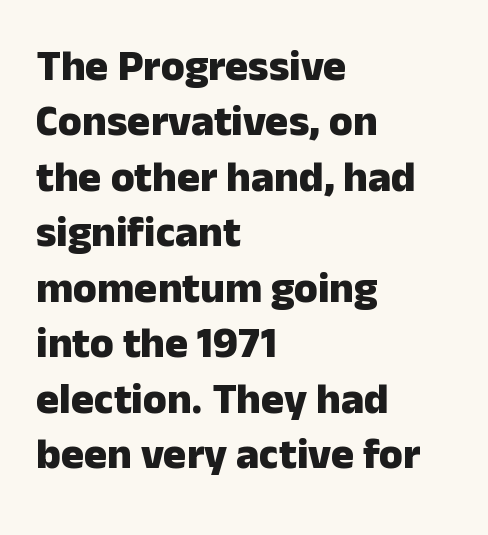
The typeface chosen for these lines omits serifs. The words here are not underlined. Spacing between characters is what you'd get straight out of the box. This sample is left-justified, so line endings fall wherever the words run out. Whoever set this chose a conventional vertical rhythm. The passage shown is typed in a proportional face where columns would drift.
